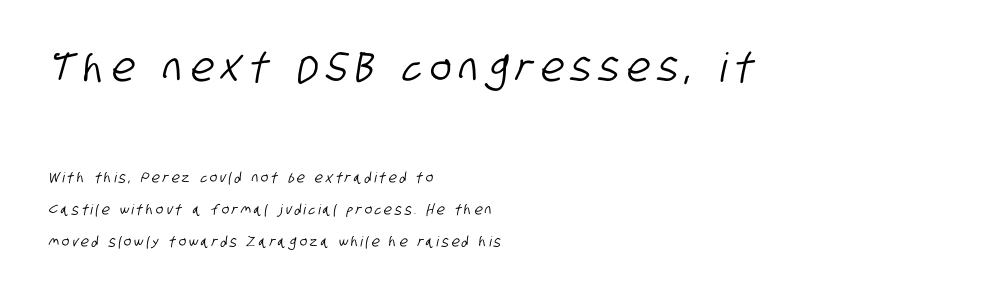
The image shows 40 px condensed sans-serif type; set left-aligned, loose line spacing (2.26x), unusually wide letter spacing (+0.21 em), not underlined; the first (top) block is 2.86x larger; low stroke contrast and a large x-height.
